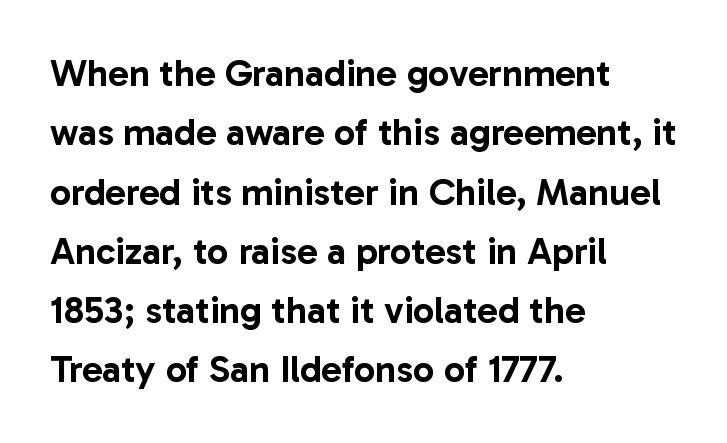
Unmarked baselines from the first word to the last. Serifs: no, the terminals of the letterforms are clean. Letter spacing: default. Left-aligned paragraph, ragged on the right. No italicization has been applied; the sample stays upright.
